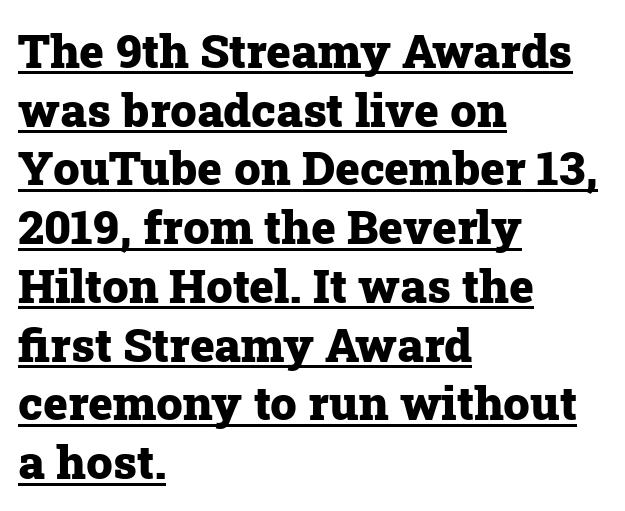
{"serif": "yes", "italic": "no", "bold": "yes", "weight": "heavy", "width": "normal", "stroke_contrast": "low", "x_height": "medium", "monospaced": "no", "underline": "yes", "align": "left", "line_spacing": "normal", "line_spacing_ratio": 1.25, "letter_spacing": "normal", "letter_spacing_em": 0.0, "glyph_px": 47}
